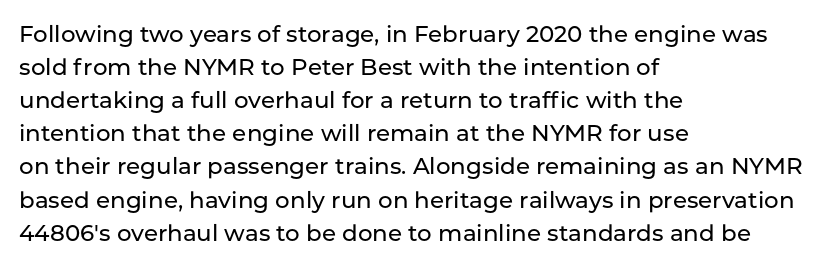
{"italic": "no", "underline": "no", "align": "left", "line_spacing": "normal", "line_spacing_ratio": 1.44, "letter_spacing": "normal", "letter_spacing_em": 0.0, "glyph_px": 23}
